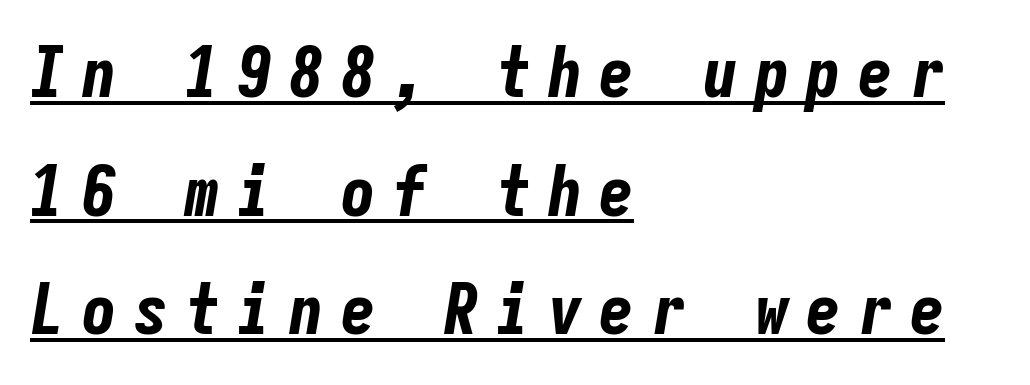
Q: Is the text bold? A: Yes.
Q: Is the text italic (slanted)? A: Yes, it leans right by about 9 degrees.
Q: Is the text underlined? A: Yes.
Q: How is the paragraph aligned? A: Left-aligned.
Q: Is the spacing between letters normal or unusually wide? A: Unusually wide.
Q: Width (condensed, normal, or wide)? A: Condensed.
Q: Stroke contrast? A: Low.
Q: x-height? A: Medium.
Q: Monospaced? A: Yes.
